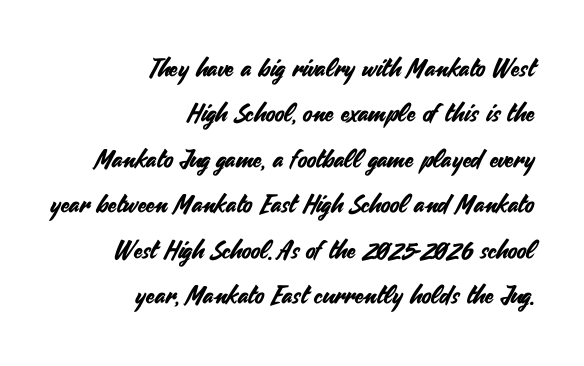
All the whitespace from short lines collects on the left. Letters rest on an invisible, unmarked baseline. The letterforms sit shoulder to shoulder at normal distance.
